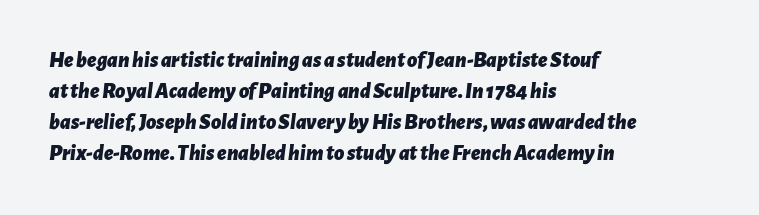
Q: Is the text bold? A: Yes.
Q: Is the text italic (slanted)? A: Yes, it leans right by about 7 degrees.
Q: Is the text underlined? A: No.
Q: How is the paragraph aligned? A: Left-aligned.
Q: Is the spacing between letters normal or unusually wide? A: Normal.
Q: Is the spacing between lines tight, normal or loose? A: Normal.
